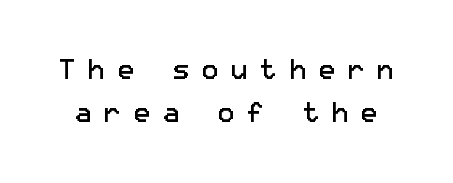
The image shows 28 px regular-weight sans-serif type, upright; set normal line spacing (1.55x), unusually wide letter spacing (+0.44 em), not underlined; low stroke contrast and a medium x-height.
